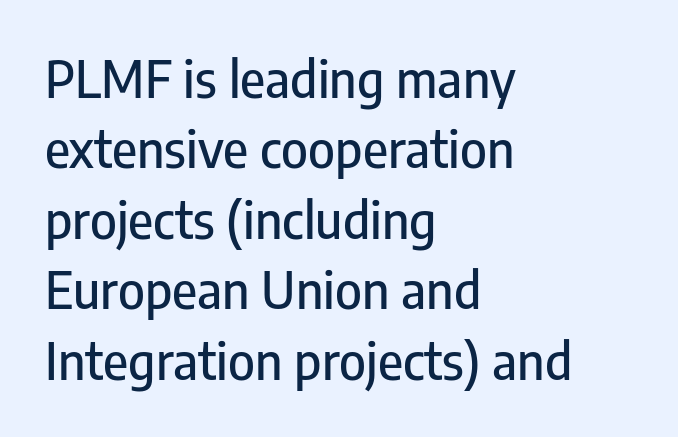
Character widths vary here, with narrow letters taking less room than wide ones. Here the glyphs are tracked normally, forming tight word shapes. The axis of the letterforms is exactly vertical. Notice how descenders clear the ascenders below comfortably — that's standard leading.
